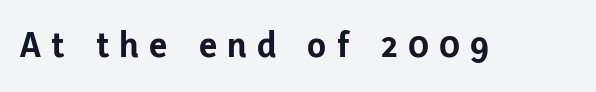
Q: Is the text bold? A: Yes.
Q: Is the text italic (slanted)? A: No, it is upright.
Q: Is the typeface a serif or a sans-serif typeface? A: Sans-serif.
Q: Is the text underlined? A: No.
Q: Is the spacing between letters normal or unusually wide? A: Unusually wide.
Q: Width (condensed, normal, or wide)? A: Normal.
Q: Stroke contrast? A: Low.
Q: x-height? A: Medium.
Q: Monospaced? A: No.
